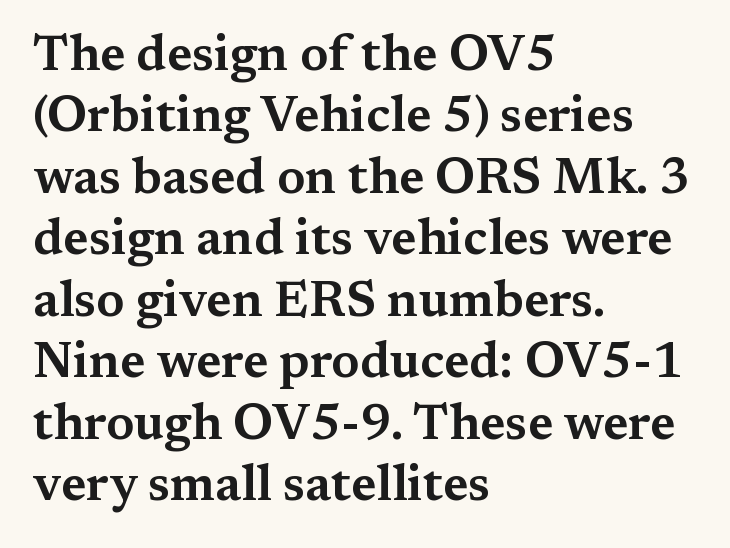
{"serif": "yes", "italic": "no", "width": "wide", "stroke_contrast": "medium", "x_height": "medium", "monospaced": "no", "underline": "no", "align": "left", "line_spacing_ratio": 1.23, "letter_spacing": "normal", "letter_spacing_em": 0.0, "glyph_px": 50}
